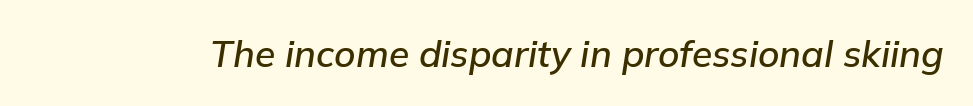
The face used here is proportionally spaced, like ordinary book or web type. The lettering tilts uniformly, giving the passage an italic look. Only glyphs here, with clear space below each row. Letter spacing: default.
